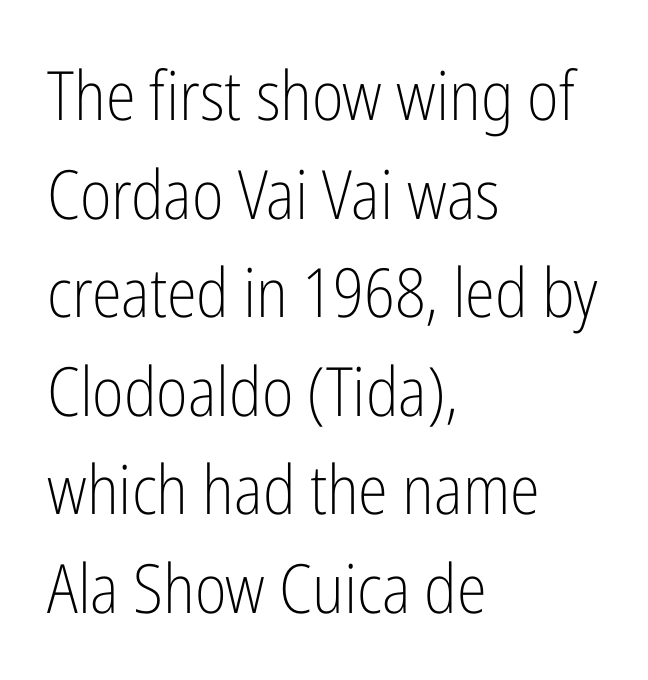
{"serif": "no", "italic": "no", "bold": "no", "weight": "light", "width": "condensed", "stroke_contrast": "low", "x_height": "medium", "monospaced": "no", "underline": "no", "align": "left", "line_spacing": "normal", "line_spacing_ratio": 1.45, "letter_spacing": "normal", "letter_spacing_em": 0.0, "glyph_px": 68}
